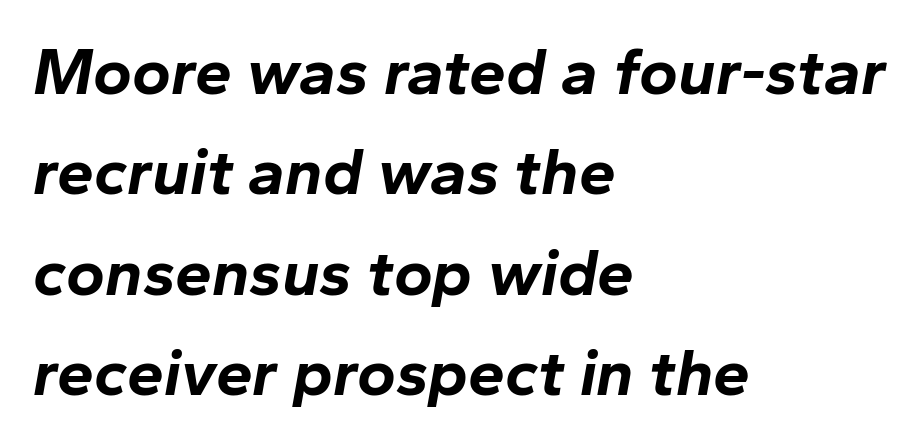
The image shows 66 px bold type, italic (leaning right); set left-aligned, normal line spacing (1.52x), normal letter spacing, not underlined; low stroke contrast and a medium x-height.
